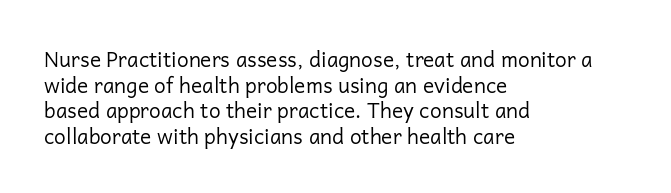
Q: Is the text bold? A: No.
Q: Is the text italic (slanted)? A: No, it is upright.
Q: Is the text underlined? A: No.
Q: How is the paragraph aligned? A: Left-aligned.
Q: Is the spacing between letters normal or unusually wide? A: Normal.
